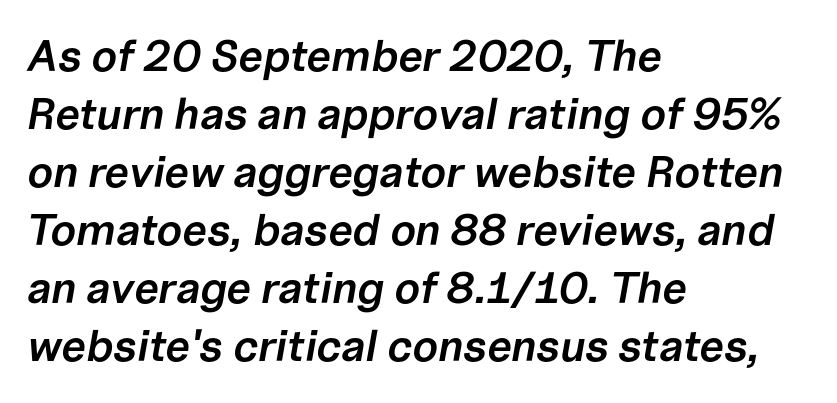
Q: Is the text bold? A: Semi-bold.
Q: Is the text italic (slanted)? A: Yes, it leans right by about 10 degrees.
Q: Is the text underlined? A: No.
Q: How is the paragraph aligned? A: Left-aligned.
Q: Is the spacing between letters normal or unusually wide? A: Normal.
Q: Is the spacing between lines tight, normal or loose? A: Normal.
Q: Width (condensed, normal, or wide)? A: Normal.
Q: Stroke contrast? A: Low.
Q: x-height? A: Medium.
Q: Monospaced? A: No.
